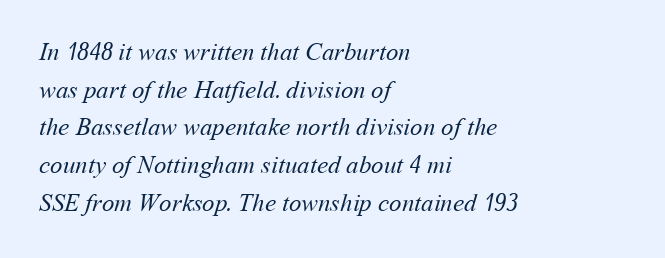
Caption: face not bold, strokes unweighted. Leftover space on each line is placed entirely after the last word. Nobody touched the tracking dial on this one. The leading is moderate, giving the passage an even texture.
